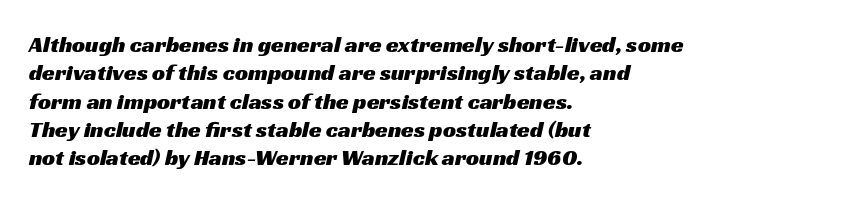
The image shows 23 px text type; set left-aligned, line spacing 1.23x, normal letter spacing, not underlined.
